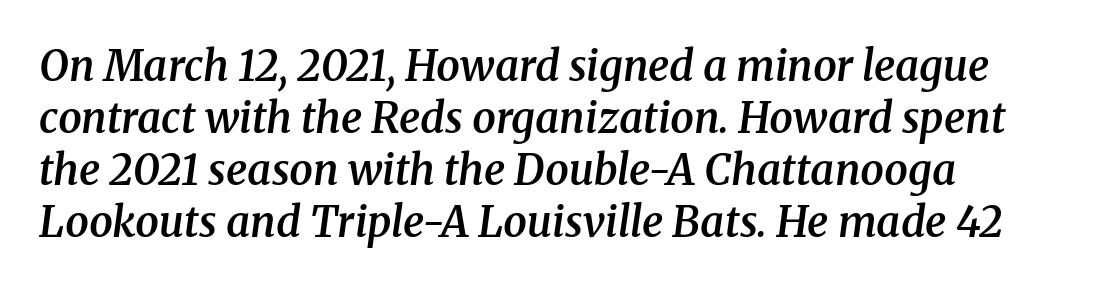
Q: Is the text bold? A: Semi-bold.
Q: Is the text italic (slanted)? A: Yes, it leans right by about 8 degrees.
Q: Is the typeface a serif or a sans-serif typeface? A: Serif.
Q: Is the text underlined? A: No.
Q: Is the spacing between letters normal or unusually wide? A: Normal.
Q: Width (condensed, normal, or wide)? A: Normal.
Q: Stroke contrast? A: Medium.
Q: x-height? A: Medium.
Q: Monospaced? A: No.
